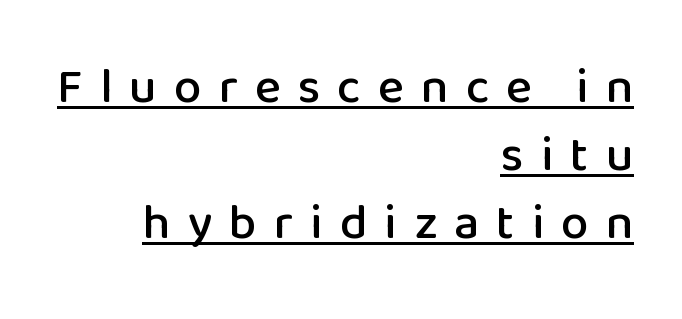
Line endings align vertically; line beginnings do not. The letters are spread apart with noticeably loose tracking. Vertical spacing — default. This sample has the flowing, uneven cadence of proportional lettering.
